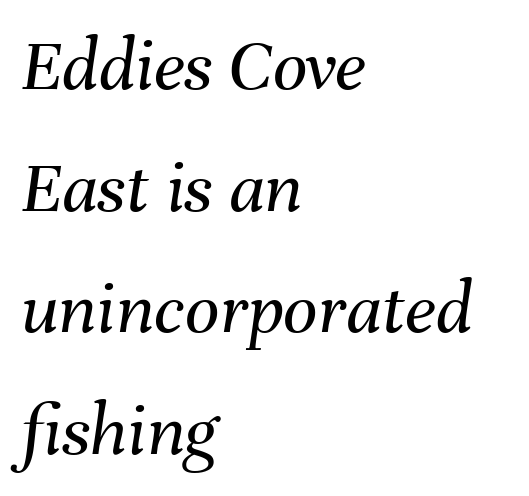
The image shows 76 px regular-weight type, italic (leaning right); set left-aligned, normal line spacing (1.6x), normal letter spacing, not underlined; medium stroke contrast and a medium x-height.
